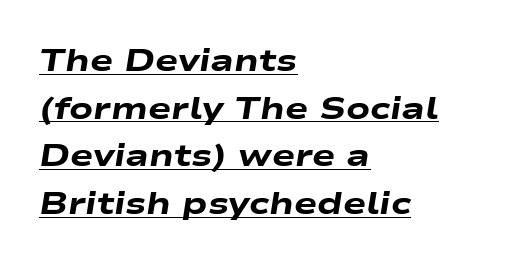
The image shows 31 px heavy, wide type, italic (leaning right); set left-aligned, normal line spacing (1.54x), normal letter spacing, underlined; low stroke contrast and a medium x-height.
